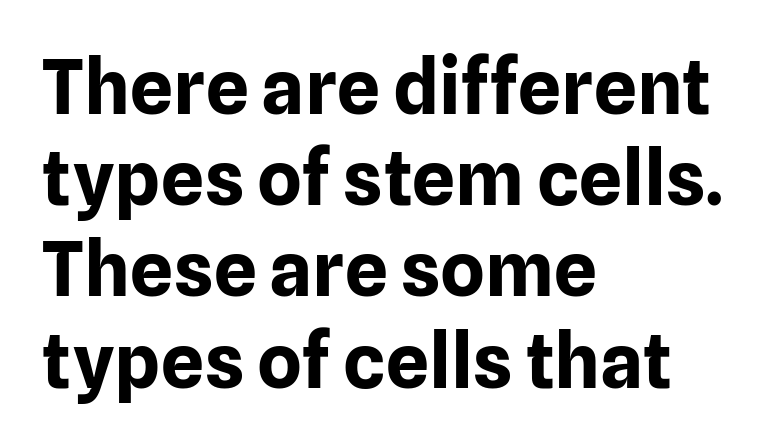
The image shows 76 px bold sans-serif type, upright; set left-aligned, line spacing 1.2x, normal letter spacing, not underlined; low stroke contrast and a medium x-height.
